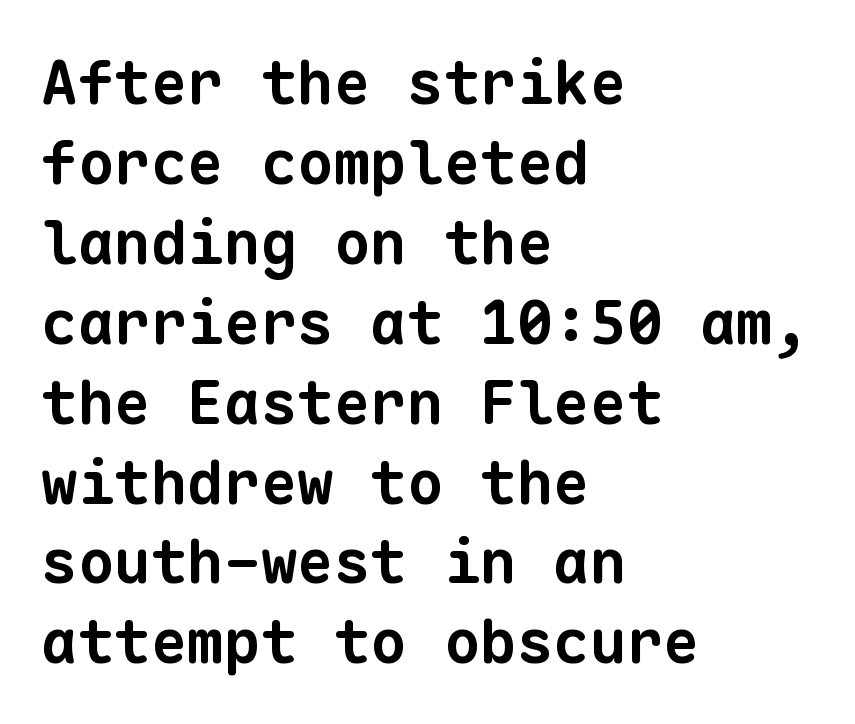
Q: Is the text bold? A: Yes.
Q: Is the typeface a serif or a sans-serif typeface? A: Sans-serif.
Q: Is the text underlined? A: No.
Q: How is the paragraph aligned? A: Left-aligned.
Q: Is the spacing between letters normal or unusually wide? A: Normal.
Q: Is the spacing between lines tight, normal or loose? A: Normal.
Q: Width (condensed, normal, or wide)? A: Normal.
Q: Stroke contrast? A: Low.
Q: x-height? A: Medium.
Q: Monospaced? A: Yes.
